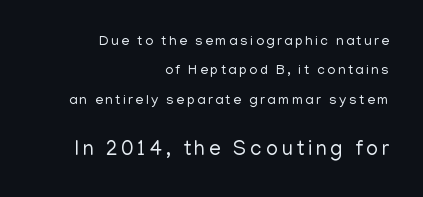
Widely set lines give the paragraph a tall, airy silhouette. Quick note: not italic, upright. The compositor pushed each line to the right boundary. Top chunk: small. Bottom chunk: large. Nothing heavy about these letters — not bold at all. Beneath every word, the page is bare.
